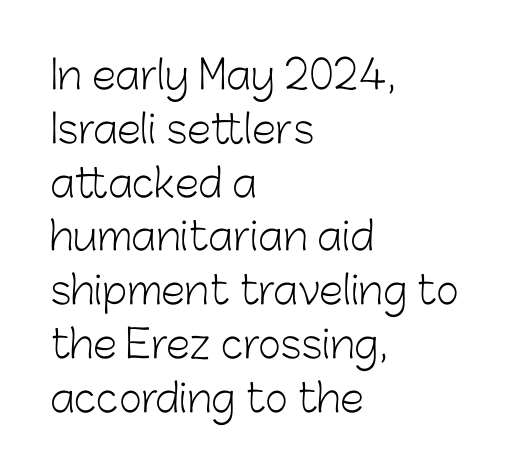
The image shows 39 px light sans-serif type, upright; set left-aligned, normal line spacing (1.38x), normal letter spacing, not underlined; low stroke contrast and a medium x-height.
